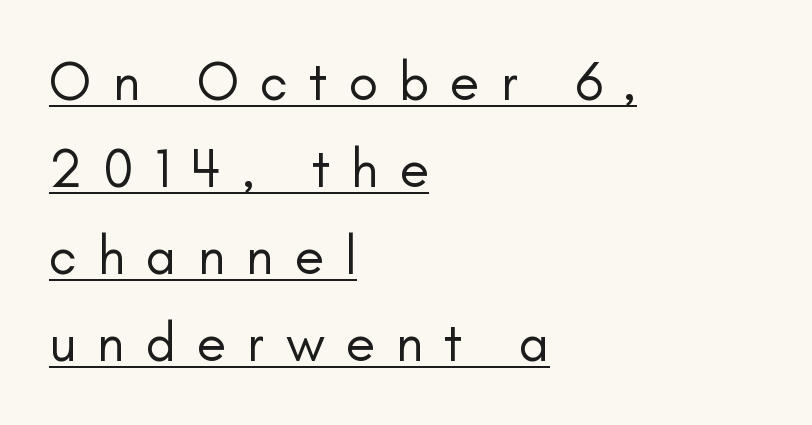
Q: Is the text bold? A: No.
Q: Is the text italic (slanted)? A: No, it is upright.
Q: Is the typeface a serif or a sans-serif typeface? A: Sans-serif.
Q: Is the text underlined? A: Yes.
Q: How is the paragraph aligned? A: Left-aligned.
Q: Is the spacing between letters normal or unusually wide? A: Unusually wide.
Q: Is the spacing between lines tight, normal or loose? A: Normal.
Q: Width (condensed, normal, or wide)? A: Normal.
Q: Stroke contrast? A: Low.
Q: x-height? A: Small.
Q: Monospaced? A: No.
